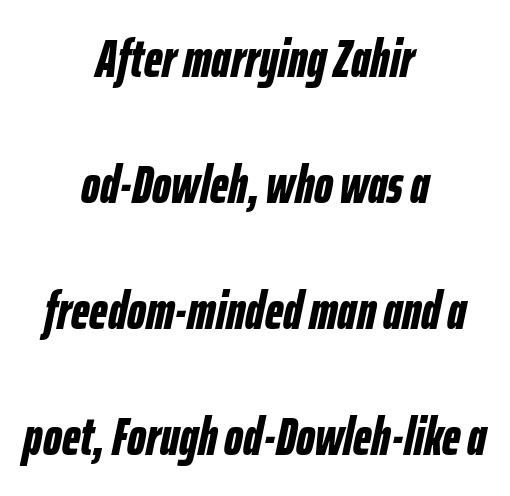
{"italic": "yes", "lean": "right", "slant_degrees": 12, "bold": "yes", "weight": "bold", "width": "condensed", "stroke_contrast": "low", "x_height": "medium", "monospaced": "no", "underline": "no", "align": "center", "line_spacing": "loose", "line_spacing_ratio": 2.38, "letter_spacing": "normal", "letter_spacing_em": 0.0, "glyph_px": 53}
